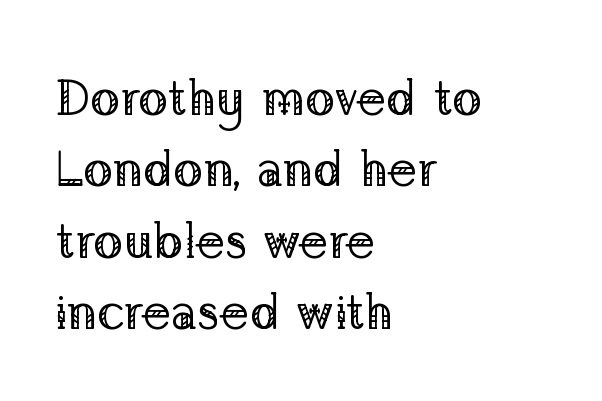
{"serif": "yes", "italic": "no", "bold": "no", "weight": "regular", "width": "normal", "stroke_contrast": "low", "x_height": "medium", "monospaced": "no", "underline": "no", "align": "left", "line_spacing": "normal", "line_spacing_ratio": 1.43, "letter_spacing": "normal", "letter_spacing_em": 0.0, "glyph_px": 50}
